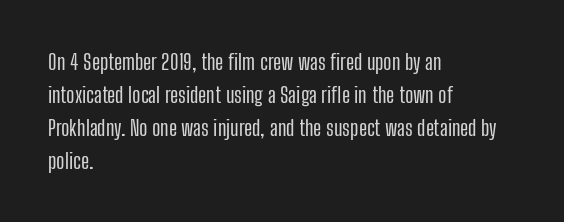
A clean baseline with only descenders dipping below it. Standard letterfit; no display-style spreading of the glyphs. Notice how descenders clear the ascenders below comfortably — that's standard leading. It's the straight-up-and-down kind of type. Does the copy run flush right? No — it runs flush left.
